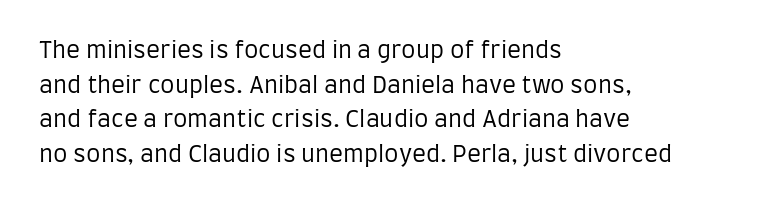
The image shows 23 px text type, upright; set left-aligned, normal line spacing (1.51x), normal letter spacing, not underlined.
